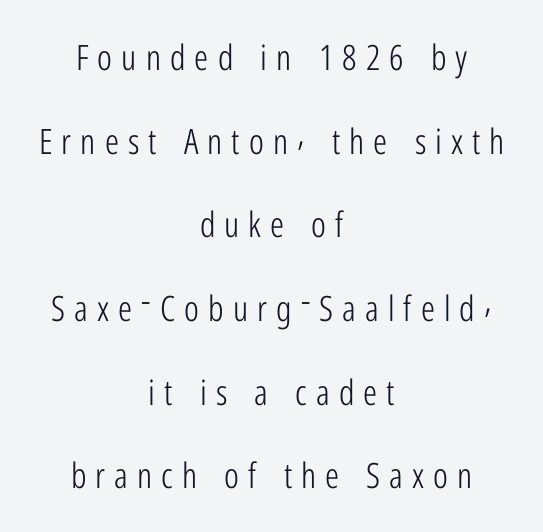
{"serif": "no", "italic": "no", "bold": "no", "weight": "light", "width": "condensed", "stroke_contrast": "low", "x_height": "medium", "monospaced": "no", "underline": "no", "align": "center", "line_spacing": "loose", "line_spacing_ratio": 2.39, "letter_spacing": "wide", "letter_spacing_em": 0.26, "glyph_px": 35}
